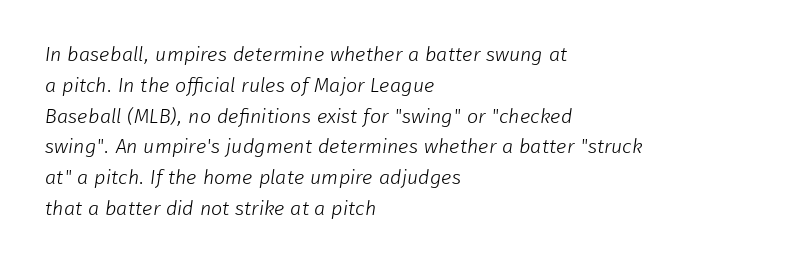
Q: Is the text bold? A: No.
Q: Is the text underlined? A: No.
Q: How is the paragraph aligned? A: Left-aligned.
Q: Is the spacing between letters normal or unusually wide? A: Normal.
Q: Is the spacing between lines tight, normal or loose? A: Normal.
